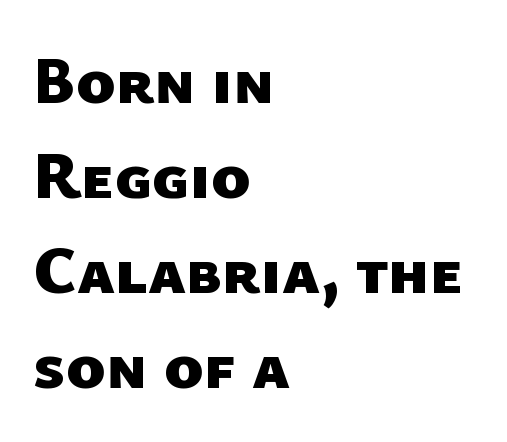
The lines sit at an ordinary, default distance from one another. The designer went with a sans here, leaving each stem footless. Is the letter spacing exaggerated? No — it looks like the ordinary default. The baseline area is clear. Is the block centered? No — it sits flush against the left margin. How heavy is the stroke? Heavy — this is a bold.
